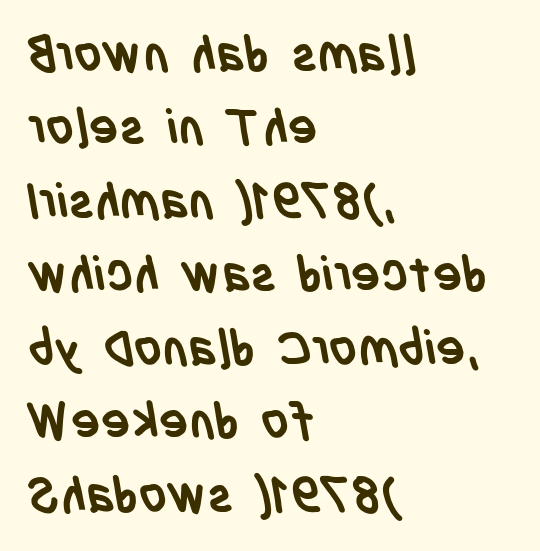
Q: Is the text bold? A: Yes.
Q: Is the typeface a serif or a sans-serif typeface? A: Sans-serif.
Q: Is the text underlined? A: No.
Q: How is the paragraph aligned? A: Left-aligned.
Q: Is the spacing between letters normal or unusually wide? A: Normal.
Q: Is the spacing between lines tight, normal or loose? A: Normal.
Q: Width (condensed, normal, or wide)? A: Condensed.
Q: Stroke contrast? A: Low.
Q: x-height? A: Large.
Q: Monospaced? A: No.
